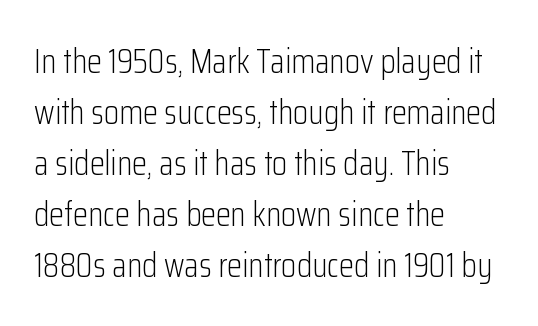
The image shows 34 px light, condensed sans-serif type, upright; set left-aligned, normal line spacing (1.5x), normal letter spacing, not underlined; low stroke contrast and a medium x-height.
